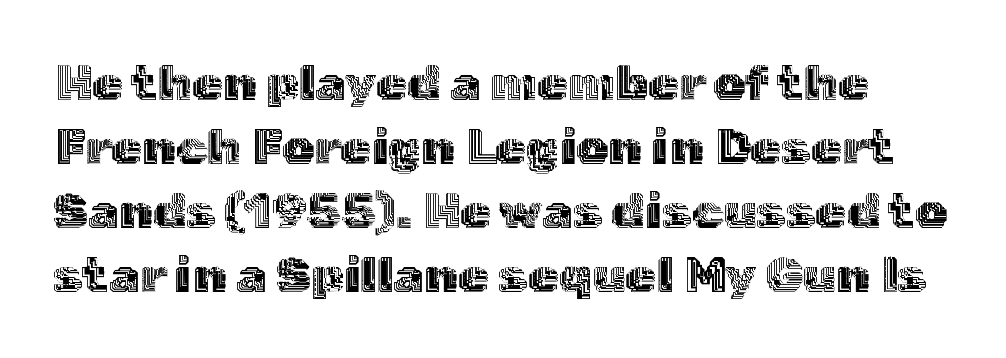
{"italic": "no", "width": "normal", "x_height": "medium", "monospaced": "no", "underline": "no", "line_spacing": "normal", "line_spacing_ratio": 1.28, "letter_spacing": "normal", "letter_spacing_em": 0.0, "glyph_px": 50}
